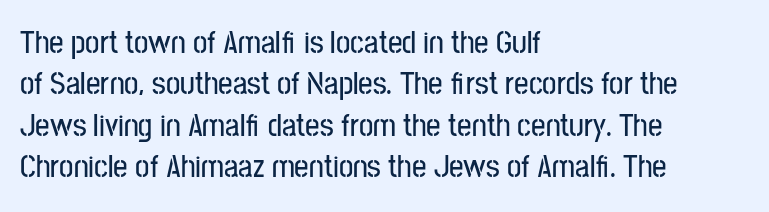
Do the letters lean? They stand straight. Line beginnings align vertically; line endings do not. The tracking reads as untouched default to a designer's eye. Interline gaps are of average width in this sample.
